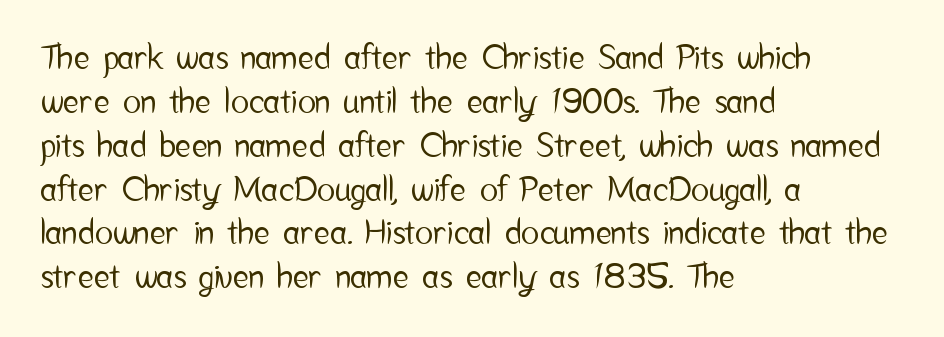
You could not count columns in this text — the font is proportionally spaced. Inter-character spacing is left at the font's built-in metrics. In CSS terms this would be text-align: left. Nobody drew a line under any word here. If you drew a line through each stem, it would be perfectly vertical. Check where the strokes stop: nothing finishes them off — pure sans.
